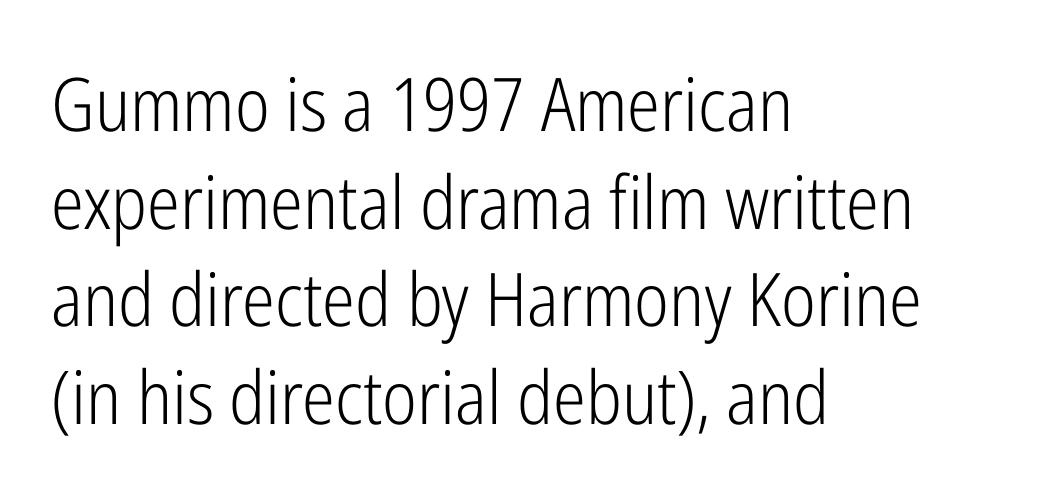
{"serif": "no", "italic": "no", "bold": "no", "weight": "light", "width": "condensed", "stroke_contrast": "low", "x_height": "medium", "monospaced": "no", "underline": "no", "align": "left", "line_spacing": "normal", "line_spacing_ratio": 1.32, "letter_spacing": "normal", "letter_spacing_em": 0.0, "glyph_px": 74}
